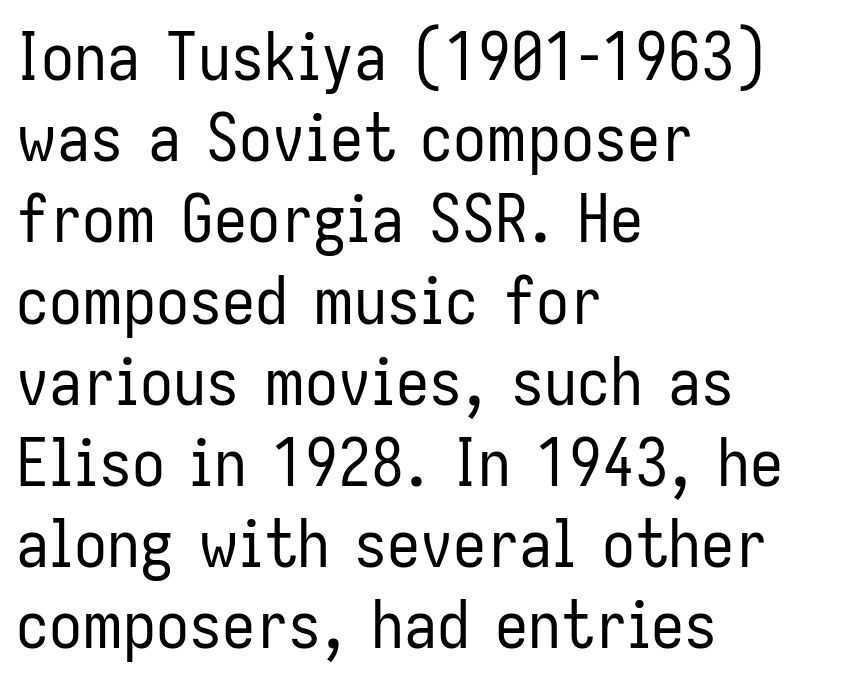
The image shows 66 px regular-weight, condensed sans-serif type, upright; set left-aligned, line spacing 1.23x, normal letter spacing, not underlined; low stroke contrast and a medium x-height.
